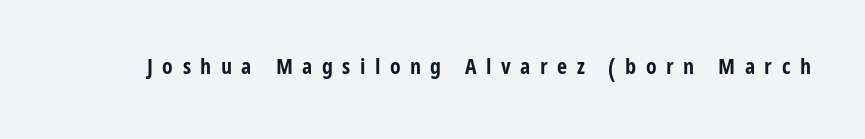
The image shows 22 px bold type, upright; set unusually wide letter spacing (+0.43 em), not underlined.
